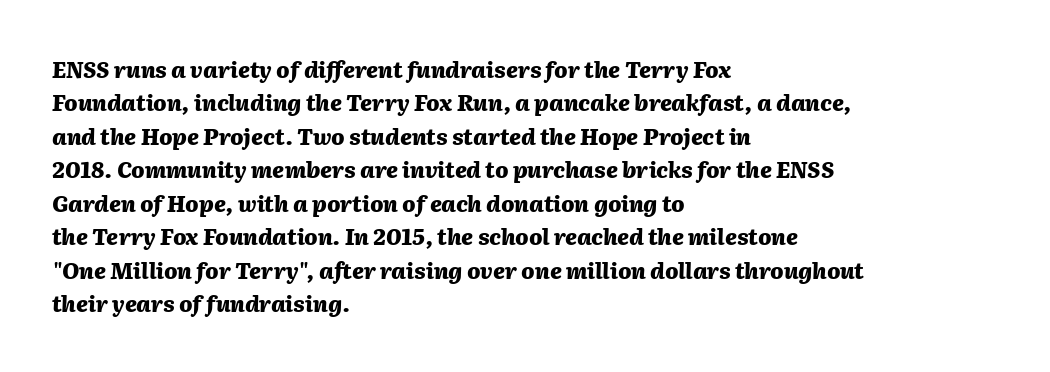
Q: Is the text bold? A: Yes.
Q: Is the text italic (slanted)? A: Yes, it leans right by about 2 degrees.
Q: Is the text underlined? A: No.
Q: How is the paragraph aligned? A: Left-aligned.
Q: Is the spacing between letters normal or unusually wide? A: Normal.
Q: Is the spacing between lines tight, normal or loose? A: Normal.
